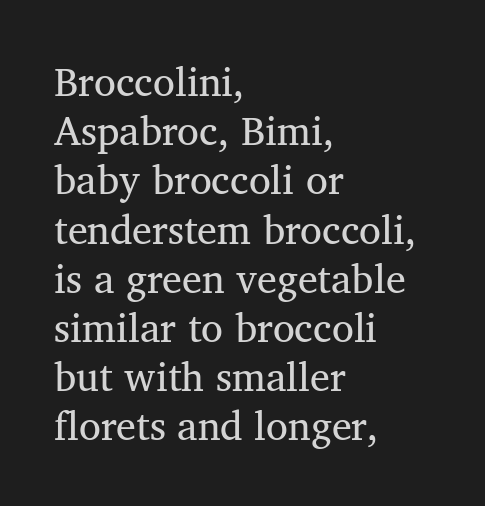
The image shows 40 px regular-weight serif type, upright; set left-aligned, line spacing 1.23x, normal letter spacing, not underlined; medium stroke contrast and a medium x-height.
